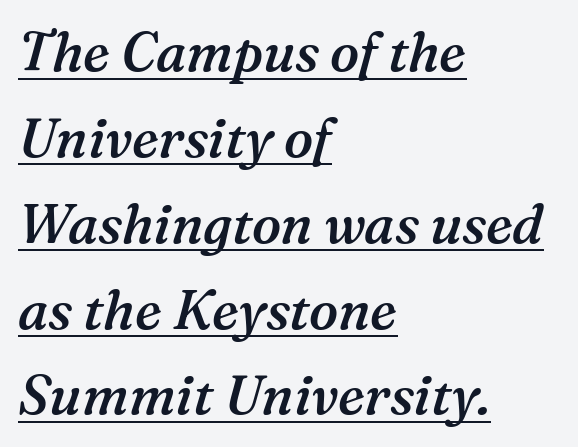
Q: Is the text bold? A: Semi-bold.
Q: Is the text italic (slanted)? A: Yes, it leans right by about 16 degrees.
Q: Is the typeface a serif or a sans-serif typeface? A: Serif.
Q: Is the text underlined? A: Yes.
Q: How is the paragraph aligned? A: Left-aligned.
Q: Is the spacing between letters normal or unusually wide? A: Normal.
Q: Is the spacing between lines tight, normal or loose? A: Normal.
Q: Width (condensed, normal, or wide)? A: Normal.
Q: Stroke contrast? A: Medium.
Q: x-height? A: Medium.
Q: Monospaced? A: No.
